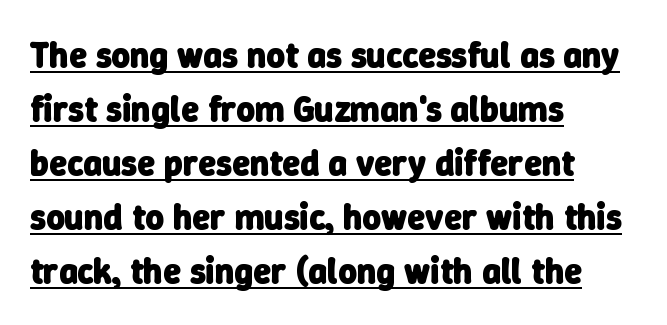
The passage shown has conventional tracking throughout. Weight: bold. Note: no serifs on the glyphs. Glance below the letters and you will spot a drawn line. Notice how descenders clear the ascenders below comfortably — that's standard leading.
